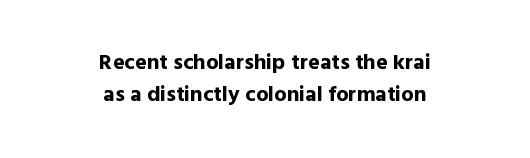
Regular leading. Posture: straight, roman, zero tilt. There is no visible air inserted between adjacent glyphs. Emphasis by weight is at full strength: bold. The glyphs are unaccompanied by any horizontal stroke below them. Visually the block forms a symmetrical silhouette, jagged on both flanks.
